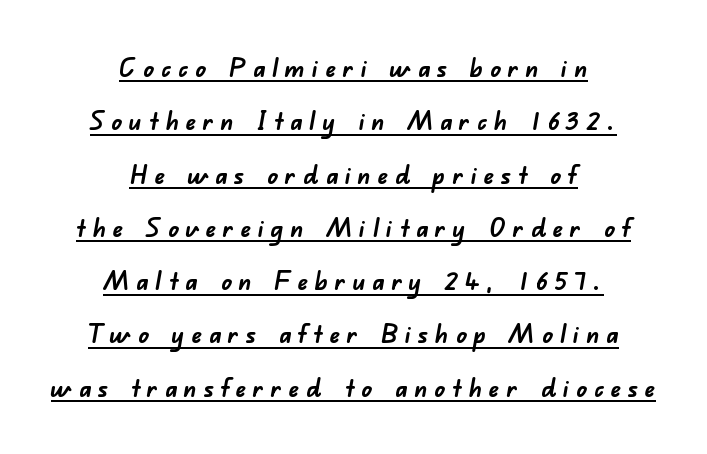
Q: Is the text bold? A: Yes.
Q: Is the text underlined? A: Yes.
Q: How is the paragraph aligned? A: Centered.
Q: Is the spacing between letters normal or unusually wide? A: Unusually wide.
Q: Is the spacing between lines tight, normal or loose? A: Loose.
